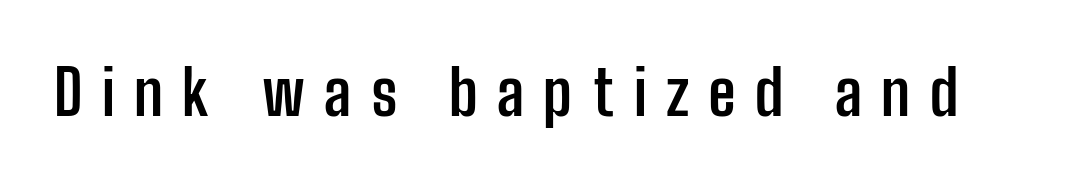
The face used here has the dense, thick strokes of a bold. Font category for this specimen: sans-serif. Character widths vary here, with narrow letters taking less room than wide ones. The typography opts for an upright posture over an oblique one. The tracking jumps out immediately: characters are airy and widely separated. Has an underline been added? It has not.
